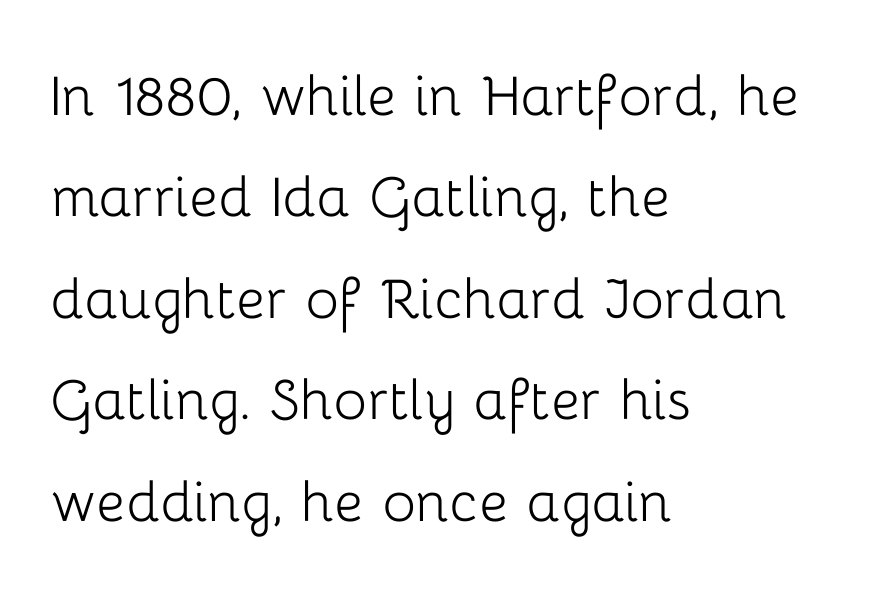
Nobody touched the tracking dial on this one. Nobody drew a line under any word here. The characters display no serif detailing; their extremities are plain. Short and long lines alike share a common starting point at left. This sample uses an upright cut, with every glyph sitting square on the baseline.
